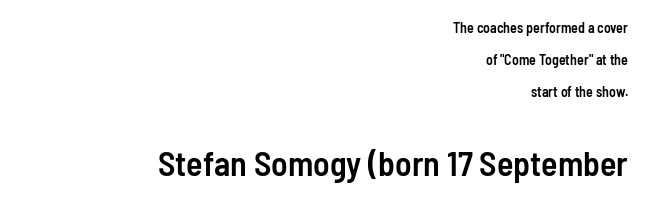
{"serif": "no", "italic": "no", "bold": "semi", "weight": "semibold", "width": "condensed", "stroke_contrast": "low", "x_height": "medium", "monospaced": "no", "underline": "no", "align": "right", "line_spacing": "loose", "line_spacing_ratio": 2.28, "letter_spacing": "normal", "letter_spacing_em": 0.0, "larger_block": "second", "size_ratio": 2.43, "glyph_px": 34}
